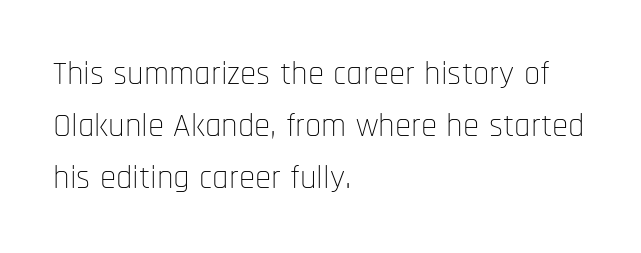
Q: Is the text bold? A: No.
Q: Is the text italic (slanted)? A: No, it is upright.
Q: Is the typeface a serif or a sans-serif typeface? A: Sans-serif.
Q: Is the text underlined? A: No.
Q: How is the paragraph aligned? A: Left-aligned.
Q: Is the spacing between letters normal or unusually wide? A: Normal.
Q: Is the spacing between lines tight, normal or loose? A: Normal.
Q: Width (condensed, normal, or wide)? A: Condensed.
Q: Stroke contrast? A: Low.
Q: x-height? A: Large.
Q: Monospaced? A: No.
